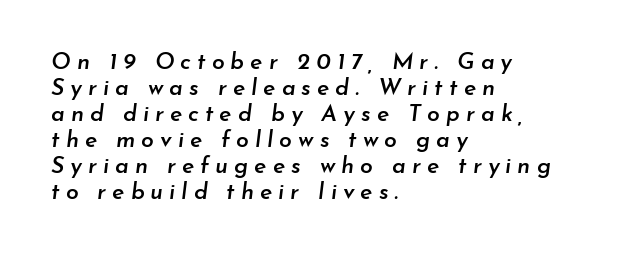
Q: Is the text bold? A: Semi-bold.
Q: Is the text italic (slanted)? A: Yes, it leans right by about 7 degrees.
Q: Is the text underlined? A: No.
Q: How is the paragraph aligned? A: Left-aligned.
Q: Is the spacing between letters normal or unusually wide? A: Unusually wide.
Q: Is the spacing between lines tight, normal or loose? A: Tight.
